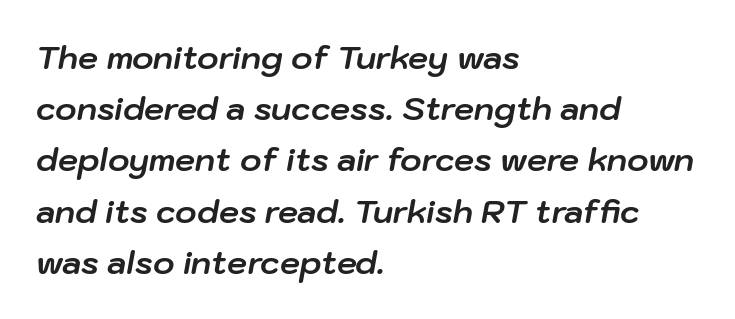
The image shows 32 px bold type, italic (leaning right); set left-aligned, normal line spacing (1.6x), normal letter spacing, not underlined; low stroke contrast and a medium x-height.
